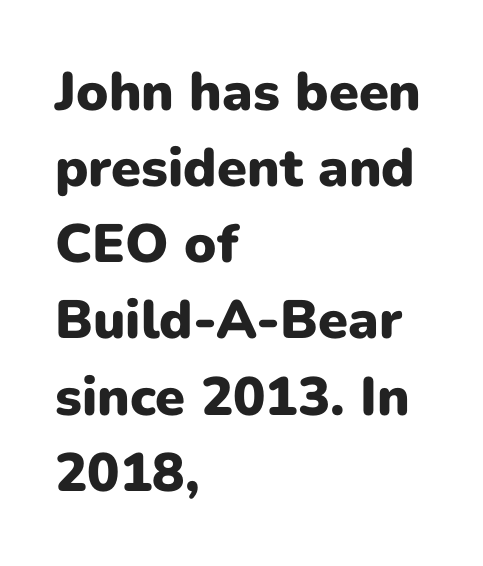
The image shows 54 px heavy sans-serif type, upright; set left-aligned, normal line spacing (1.41x), normal letter spacing, not underlined; low stroke contrast and a medium x-height.
